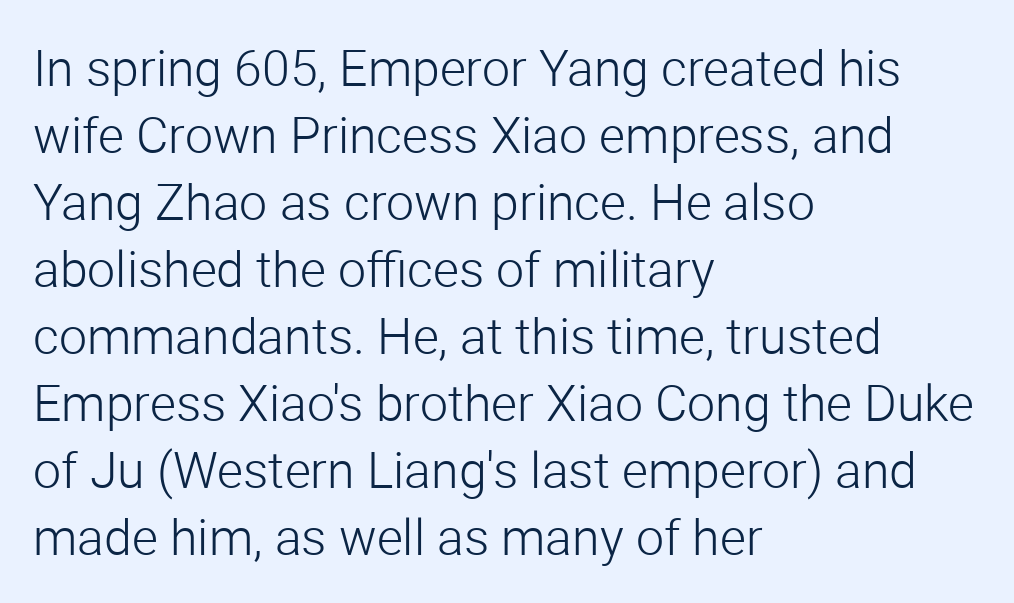
Q: Is the text bold? A: No.
Q: Is the text italic (slanted)? A: No, it is upright.
Q: Is the typeface a serif or a sans-serif typeface? A: Sans-serif.
Q: Is the text underlined? A: No.
Q: How is the paragraph aligned? A: Left-aligned.
Q: Is the spacing between letters normal or unusually wide? A: Normal.
Q: Is the spacing between lines tight, normal or loose? A: Normal.
Q: Width (condensed, normal, or wide)? A: Normal.
Q: Stroke contrast? A: Low.
Q: x-height? A: Medium.
Q: Monospaced? A: No.
